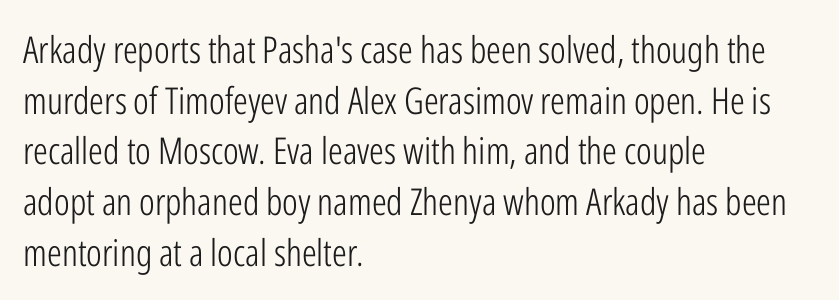
{"serif": "no", "italic": "no", "bold": "no", "weight": "light", "width": "condensed", "stroke_contrast": "low", "x_height": "medium", "monospaced": "no", "underline": "no", "align": "left", "line_spacing": "normal", "line_spacing_ratio": 1.37, "letter_spacing": "normal", "letter_spacing_em": 0.0, "glyph_px": 37}
